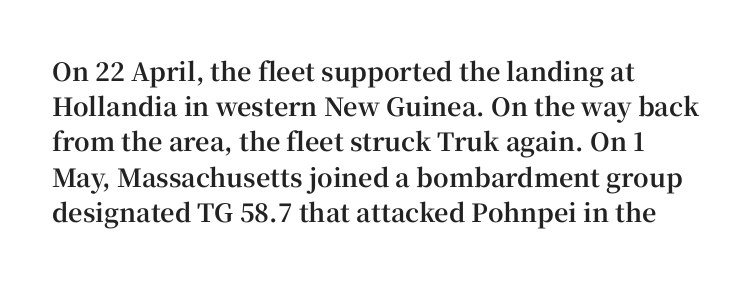
Q: Is the text bold? A: Yes.
Q: Is the text italic (slanted)? A: No, it is upright.
Q: Is the text underlined? A: No.
Q: How is the paragraph aligned? A: Left-aligned.
Q: Is the spacing between letters normal or unusually wide? A: Normal.
Q: Is the spacing between lines tight, normal or loose? A: Normal.
